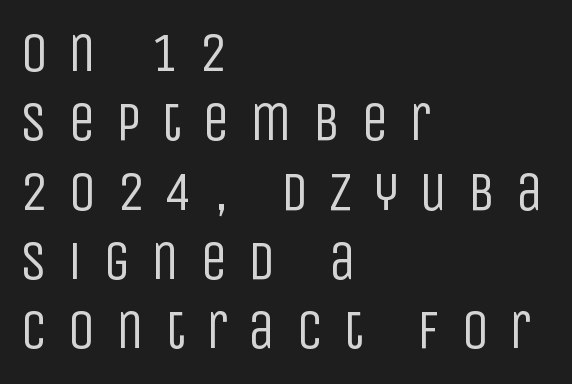
Tracking value appears strongly positive — letters spread wide. Leading matches the norm, producing a regular column. The rendering shows plain stroke endings on the letterforms — a sans-serif design. The foot of each line stays bare and open. Proportional: the letters do not fall into vertical columns. Stroke thickness stays within the range of a standard reading face or lighter.
